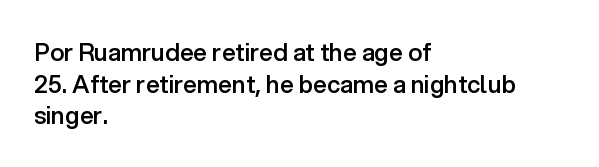
Q: Is the text bold? A: Semi-bold.
Q: Is the text italic (slanted)? A: No, it is upright.
Q: Is the text underlined? A: No.
Q: How is the paragraph aligned? A: Left-aligned.
Q: Is the spacing between letters normal or unusually wide? A: Normal.
Q: Is the spacing between lines tight, normal or loose? A: Normal.
